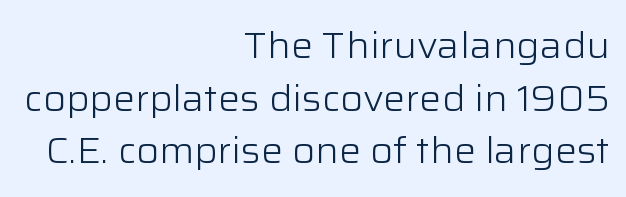
Letterform terminals end flat and unadorned throughout the passage. Short and long lines alike share a common ending point at right. Look at the tracking — it's just the regular setting, nothing added. Think of a printed novel: that variable character pitch is what you see here.
